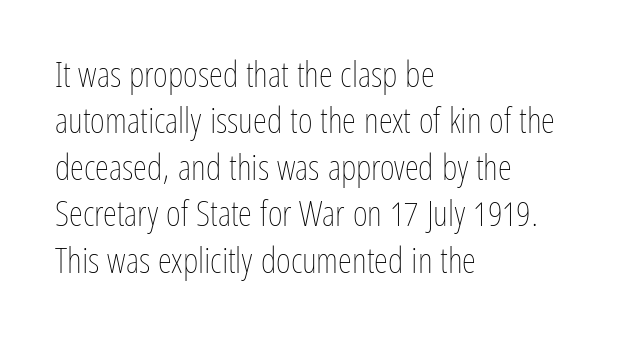
Q: Is the text bold? A: No.
Q: Is the text italic (slanted)? A: No, it is upright.
Q: Is the text underlined? A: No.
Q: How is the paragraph aligned? A: Left-aligned.
Q: Is the spacing between letters normal or unusually wide? A: Normal.
Q: Is the spacing between lines tight, normal or loose? A: Normal.
Q: Width (condensed, normal, or wide)? A: Condensed.
Q: Stroke contrast? A: Low.
Q: x-height? A: Medium.
Q: Monospaced? A: No.
